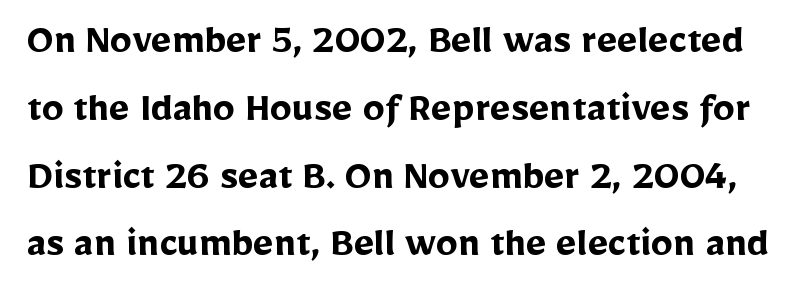
The image shows 44 px semibold sans-serif type, upright; set normal line spacing (1.54x), normal letter spacing, not underlined; low stroke contrast and a medium x-height.
